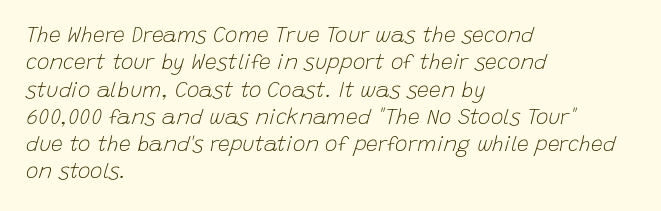
Nothing unusual about the tracking: characters are spaced as the font intends. Compared with a typical body face, this is equally light or lighter still. Regular leading. All the whitespace from short lines collects on the right. Just letters on the line, the space beneath them empty. The typography opts for an oblique posture over an upright one.
